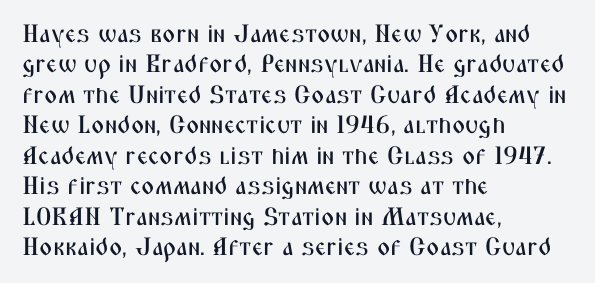
The image shows 25 px text type, upright; set left-aligned, line spacing 1.22x, normal letter spacing, not underlined.
